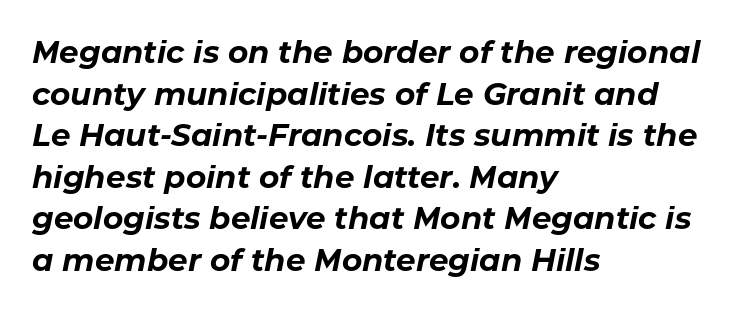
{"italic": "yes", "lean": "right", "slant_degrees": 11, "bold": "yes", "weight": "bold", "width": "normal", "stroke_contrast": "low", "x_height": "medium", "monospaced": "no", "underline": "no", "align": "left", "line_spacing": "normal", "line_spacing_ratio": 1.34, "letter_spacing": "normal", "letter_spacing_em": 0.0, "glyph_px": 31}
